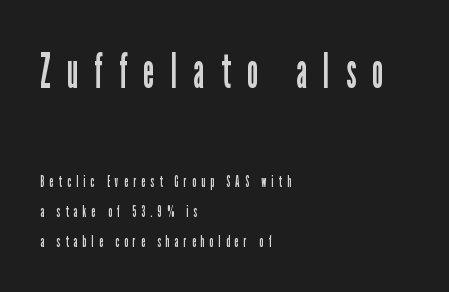
Q: Is the text bold? A: No.
Q: Is the text italic (slanted)? A: No, it is upright.
Q: Is the typeface a serif or a sans-serif typeface? A: Sans-serif.
Q: Is the text underlined? A: No.
Q: How is the paragraph aligned? A: Left-aligned.
Q: Is the spacing between letters normal or unusually wide? A: Unusually wide.
Q: Which block of text is set in a larger size, the first (top) or the second (bottom)? A: The first (top) one.
Q: Width (condensed, normal, or wide)? A: Condensed.
Q: Stroke contrast? A: Low.
Q: x-height? A: Medium.
Q: Monospaced? A: No.
